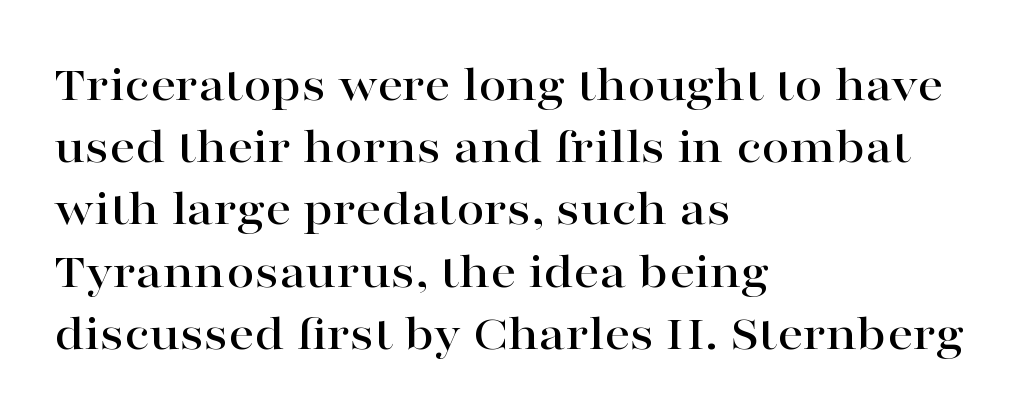
{"serif": "yes", "italic": "no", "width": "wide", "stroke_contrast": "high", "x_height": "medium", "monospaced": "no", "underline": "no", "align": "left", "line_spacing_ratio": 1.22, "letter_spacing": "normal", "letter_spacing_em": 0.0, "glyph_px": 51}
